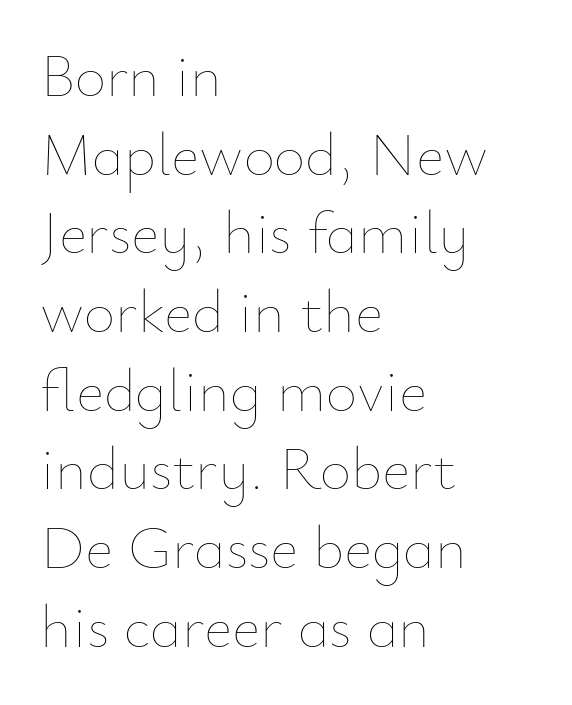
The image shows 61 px thin type, upright; set left-aligned, normal line spacing (1.29x), normal letter spacing, not underlined; low stroke contrast and a small x-height.
